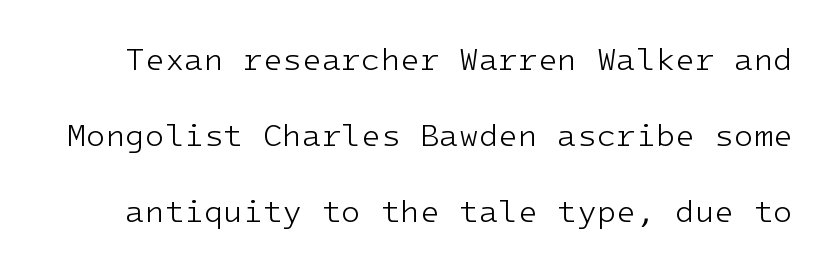
Italic? Not at all — the glyphs are vertical. Nope, no serifs anywhere on these letters. The weight would be labelled regular, book, light, or lighter still. In terms of letterspacing, this is plain default setting. The passage shown is typed in a monospace face where columns stay perfectly aligned. How would I describe the line gaps? Wide and relaxed.
